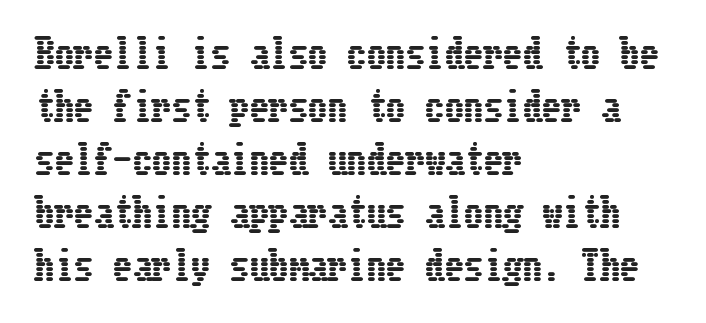
A typesetter would mark this as roman, not italic. This rendering leaves character spacing at its baseline value. If you drew a ruler down the left edge, every line would touch it. The foot of each line stays bare and open.
